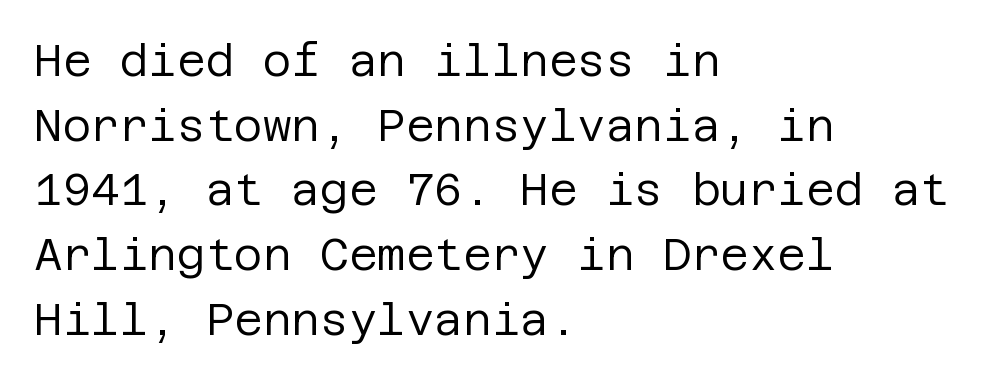
Compared with a centered layout, this one pins lines to the left instead. The rendering keeps characters at their native spacing. Type without underlining. The lettering holds an erect, upright posture throughout. This rendering employs a face without finishing strokes, i.e., a sans-serif. Summary of vertical rhythm: regular, with standard interline spacing.
